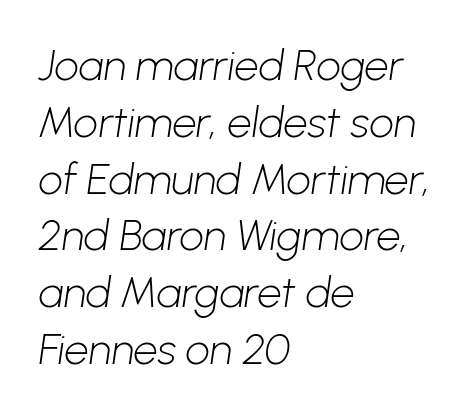
The image shows 43 px light sans-serif type; set left-aligned, normal line spacing (1.32x), normal letter spacing, not underlined; low stroke contrast and a medium x-height.
